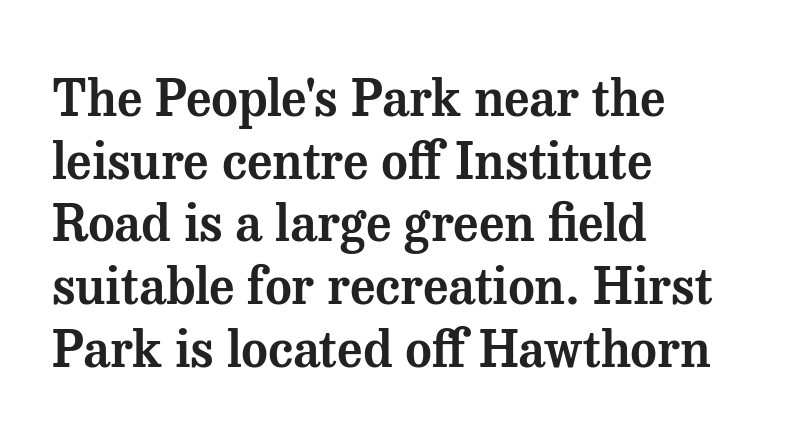
The typeface chosen for these lines features serifs. The paragraph shown leans on its left margin. How are the letters spaced? Ordinarily, with no added tracking. Unlike italic type, these characters show no tilt at all. The area under the type is left untouched. Note the varied advance widths — an 'i' is clearly narrower than an 'm'.
